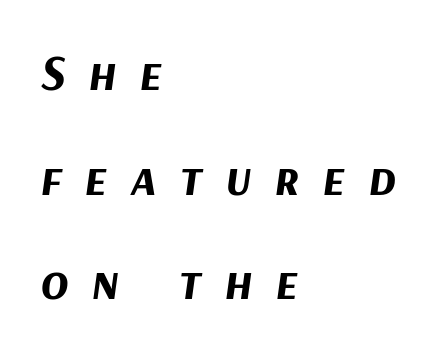
{"italic": "yes", "lean": "right", "slant_degrees": 9, "bold": "yes", "weight": "bold", "width": "normal", "stroke_contrast": "medium", "x_height": "medium", "monospaced": "no", "underline": "no", "align": "left", "line_spacing": "loose", "line_spacing_ratio": 2.05, "letter_spacing": "wide", "letter_spacing_em": 0.45, "glyph_px": 51}
